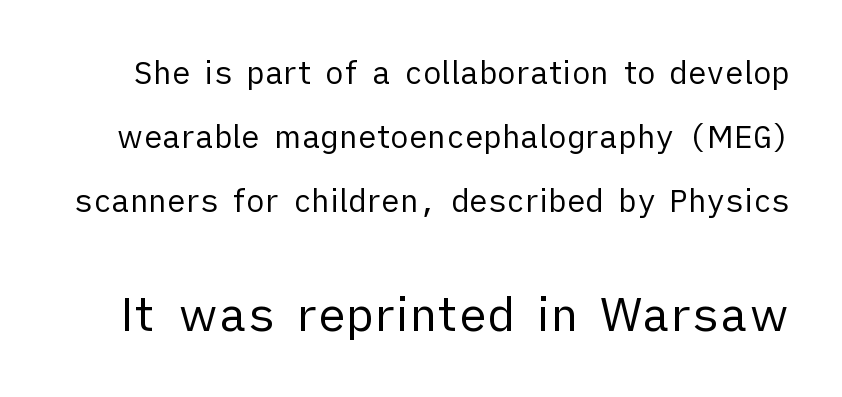
Q: Is the text bold? A: No.
Q: Is the text italic (slanted)? A: No, it is upright.
Q: Is the typeface a serif or a sans-serif typeface? A: Sans-serif.
Q: Is the text underlined? A: No.
Q: Is the spacing between letters normal or unusually wide? A: Normal.
Q: Is the spacing between lines tight, normal or loose? A: Loose.
Q: Which block of text is set in a larger size, the first (top) or the second (bottom)? A: The second (bottom) one.
Q: Width (condensed, normal, or wide)? A: Normal.
Q: Stroke contrast? A: Low.
Q: x-height? A: Medium.
Q: Monospaced? A: No.
